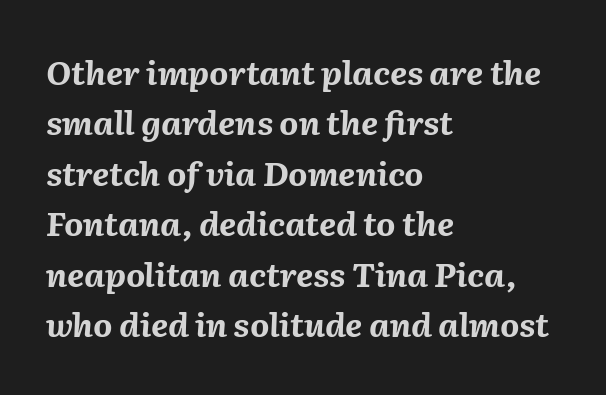
Q: Is the text bold? A: Yes.
Q: Is the text italic (slanted)? A: Yes, it leans right by about 2 degrees.
Q: Is the text underlined? A: No.
Q: How is the paragraph aligned? A: Left-aligned.
Q: Is the spacing between letters normal or unusually wide? A: Normal.
Q: Is the spacing between lines tight, normal or loose? A: Normal.
Q: Width (condensed, normal, or wide)? A: Normal.
Q: Stroke contrast? A: Medium.
Q: x-height? A: Medium.
Q: Monospaced? A: No.
